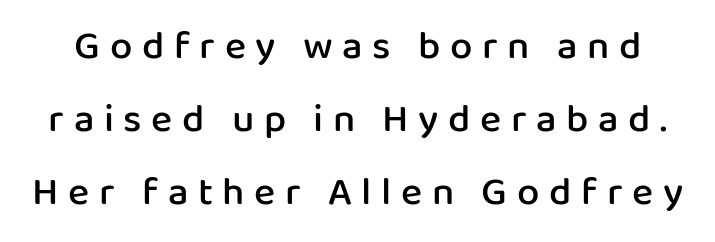
Q: Is the text bold? A: Semi-bold.
Q: Is the text italic (slanted)? A: No, it is upright.
Q: Is the typeface a serif or a sans-serif typeface? A: Sans-serif.
Q: Is the text underlined? A: No.
Q: Is the spacing between letters normal or unusually wide? A: Unusually wide.
Q: Width (condensed, normal, or wide)? A: Normal.
Q: Stroke contrast? A: Low.
Q: x-height? A: Medium.
Q: Monospaced? A: No.
